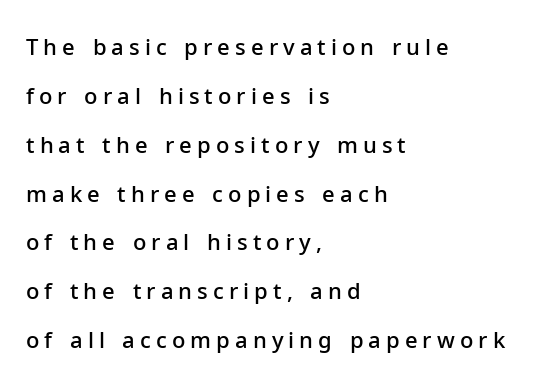
A typesetter would mark this as roman, not italic. This rendering widens character spacing well past its baseline value. The passage is arranged the way most books set body copy — flush left. A typesetter would call this leading open, well beyond the default. Heft: intermediate — a semibold.
